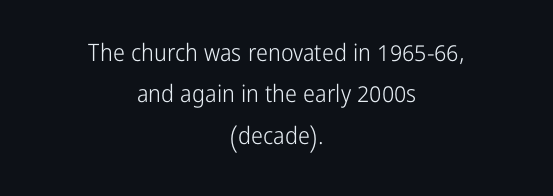
Plain, unruled lines of type. Teacher's note: observe the equal gaps on both sides — that is centered alignment. Here the glyphs are tracked normally, forming tight word shapes. No chunkiness to these letters — they're not bold. The type sits square on the baseline with zero lean.
